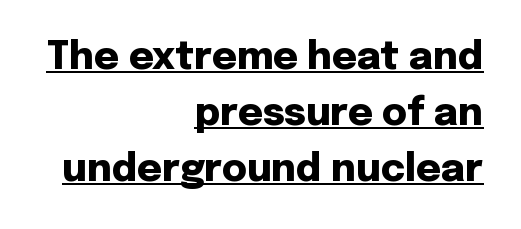
Summary of weight: heavy, a full bold. Students, observe: this is what conventionally led text looks like. Characters follow at the spacing the type designer built in. This is sans-serif lettering, the kind often seen on screens and signage. Style check: upright.
